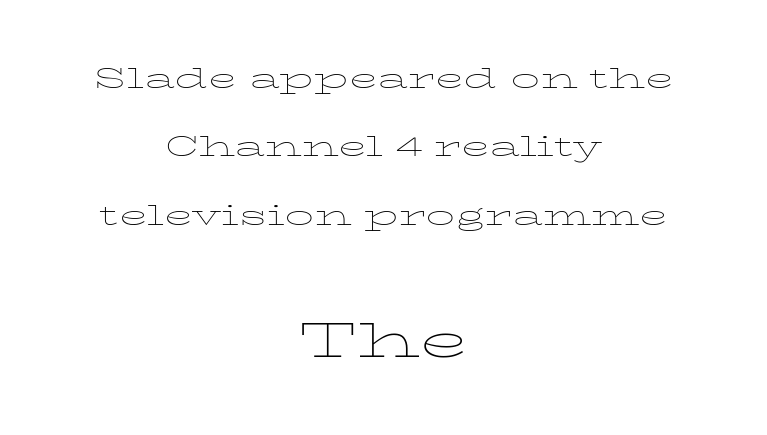
The image shows 50 px thin, wide serif type, upright; set centered, loose line spacing (2.36x), normal letter spacing, not underlined; the second (bottom) block is 1.72x larger; low stroke contrast and a medium x-height.
